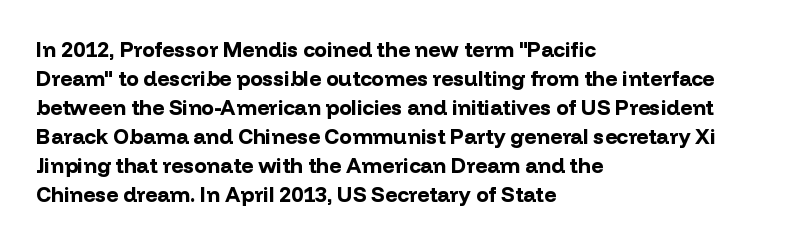
The lines are quadded left. These lines keep a tight, regular rhythm from letter to letter. The gap between lines stays unmarked. It's the straight-up-and-down kind of type. The rendering uses a moderate line-height, typical for paragraphs. Pretty heavy lettering here — definitely bold.
